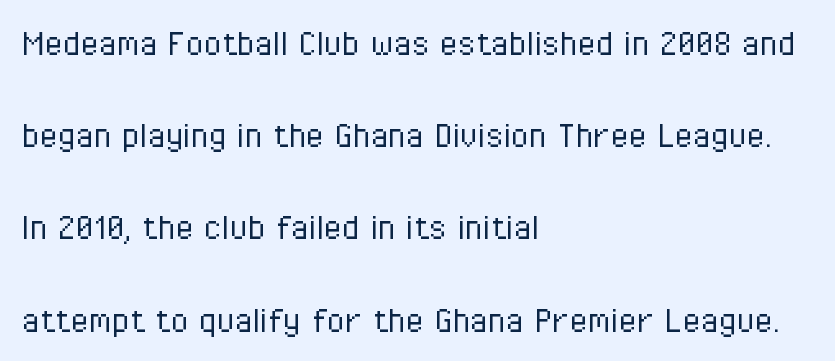
The lines are spread far apart with generous leading. Note: no serifs on the glyphs. Weight: regular or lighter. This sample has the flowing, uneven cadence of proportional lettering. Style check: upright. Just letters on the line, the space beneath them empty.
